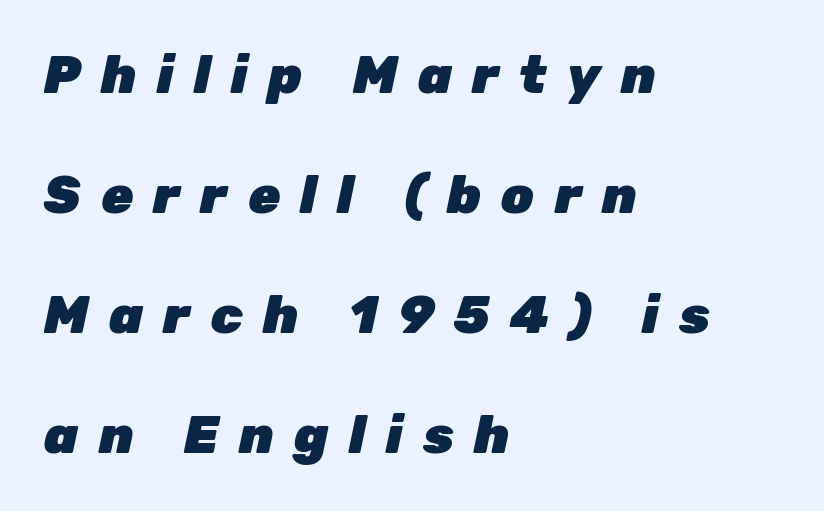
The image shows 52 px heavy type, italic (leaning right); set left-aligned, loose line spacing (2.31x), unusually wide letter spacing (+0.39 em), not underlined; low stroke contrast and a medium x-height.
